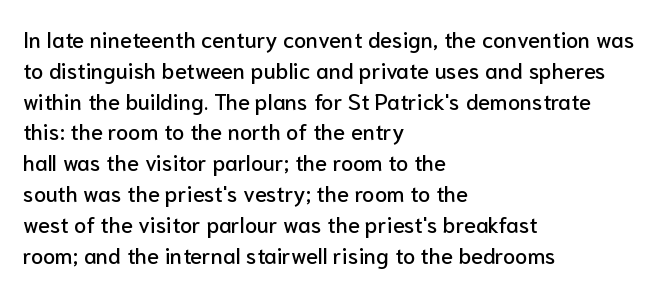
Q: Is the text italic (slanted)? A: No, it is upright.
Q: Is the text underlined? A: No.
Q: How is the paragraph aligned? A: Left-aligned.
Q: Is the spacing between letters normal or unusually wide? A: Normal.
Q: Is the spacing between lines tight, normal or loose? A: Normal.
